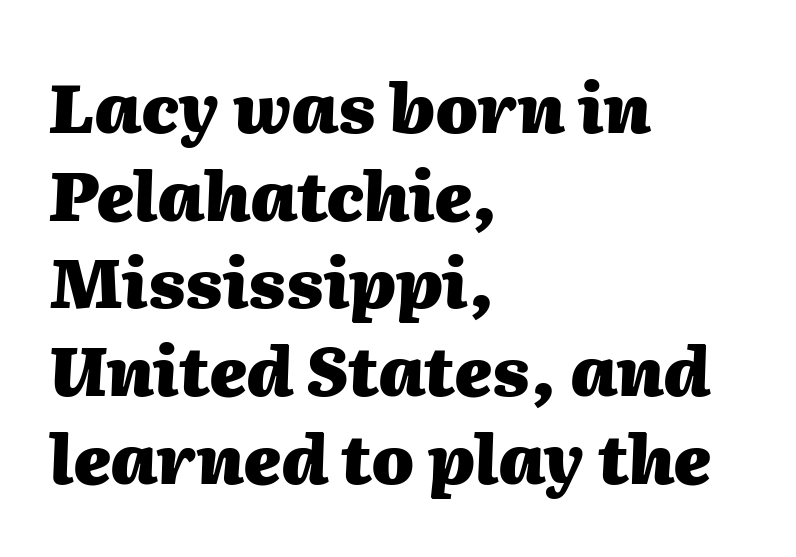
{"italic": "yes", "lean": "right", "slant_degrees": 2, "bold": "yes", "weight": "heavy", "width": "normal", "stroke_contrast": "medium", "x_height": "medium", "monospaced": "no", "underline": "no", "align": "left", "line_spacing": "normal", "line_spacing_ratio": 1.29, "letter_spacing": "normal", "letter_spacing_em": 0.0, "glyph_px": 68}
